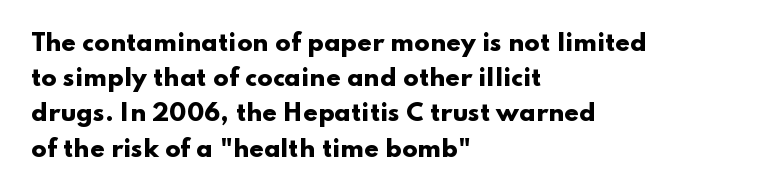
Q: Is the text bold? A: Yes.
Q: Is the text italic (slanted)? A: No, it is upright.
Q: Is the text underlined? A: No.
Q: How is the paragraph aligned? A: Left-aligned.
Q: Is the spacing between letters normal or unusually wide? A: Normal.
Q: Is the spacing between lines tight, normal or loose? A: Normal.
